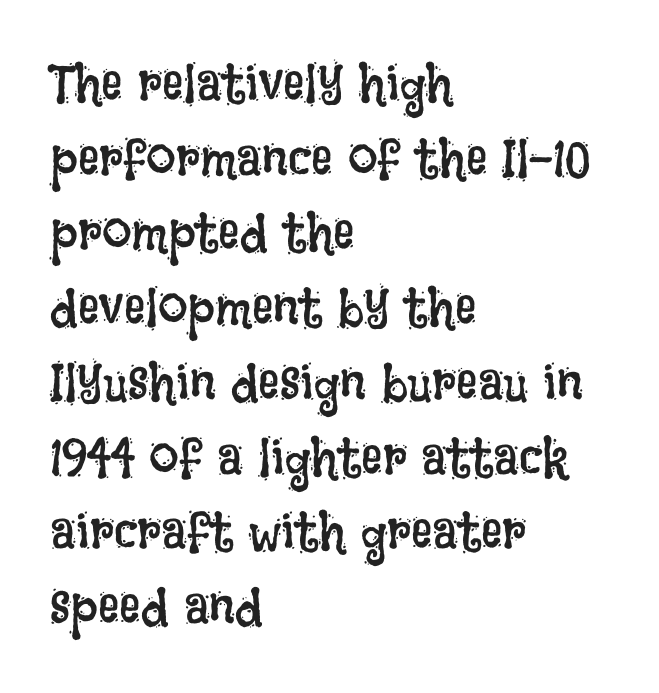
Q: Is the text bold? A: No.
Q: Is the text italic (slanted)? A: No, it is upright.
Q: Is the text underlined? A: No.
Q: How is the paragraph aligned? A: Left-aligned.
Q: Is the spacing between letters normal or unusually wide? A: Normal.
Q: Is the spacing between lines tight, normal or loose? A: Normal.
Q: Width (condensed, normal, or wide)? A: Condensed.
Q: Stroke contrast? A: Low.
Q: x-height? A: Large.
Q: Monospaced? A: No.
